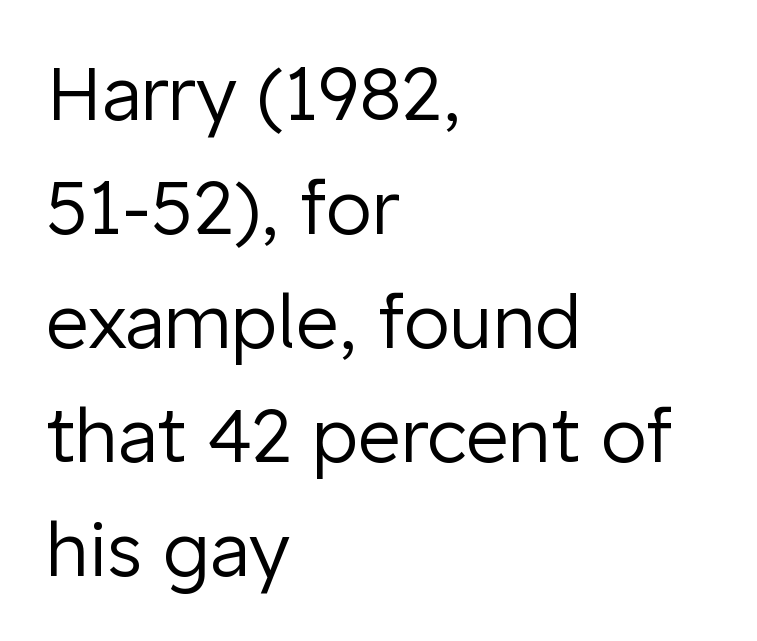
Q: Is the text bold? A: No.
Q: Is the text italic (slanted)? A: No, it is upright.
Q: Is the typeface a serif or a sans-serif typeface? A: Sans-serif.
Q: Is the text underlined? A: No.
Q: How is the paragraph aligned? A: Left-aligned.
Q: Is the spacing between letters normal or unusually wide? A: Normal.
Q: Is the spacing between lines tight, normal or loose? A: Normal.
Q: Width (condensed, normal, or wide)? A: Normal.
Q: Stroke contrast? A: Low.
Q: x-height? A: Medium.
Q: Monospaced? A: No.
